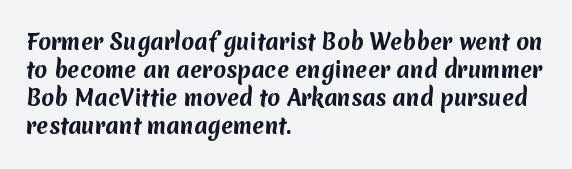
Q: Is the text bold? A: Yes.
Q: Is the text underlined? A: No.
Q: How is the paragraph aligned? A: Left-aligned.
Q: Is the spacing between letters normal or unusually wide? A: Normal.
Q: Is the spacing between lines tight, normal or loose? A: Normal.
